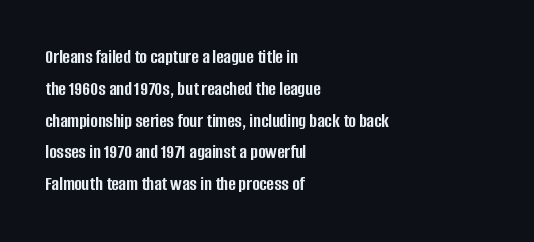
Upright lettering throughout. The foot of each line stays bare and open. Line spacing here is normal. The letters sit at their default tracking, neither squeezed nor spread. The setting favours the left margin, as ordinary paragraphs usually do. These words are printed bold, with thick strokes throughout.
